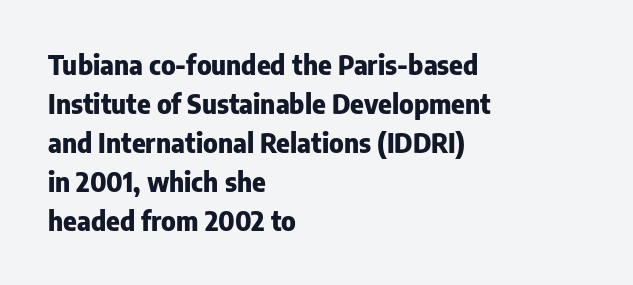
{"italic": "no", "bold": "yes", "underline": "no", "align": "left", "line_spacing": "normal", "line_spacing_ratio": 1.5, "letter_spacing": "normal", "letter_spacing_em": 0.0, "glyph_px": 26}
